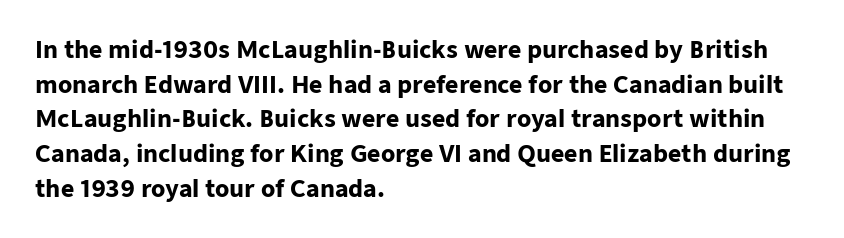
{"italic": "no", "bold": "yes", "underline": "no", "align": "left", "line_spacing": "normal", "line_spacing_ratio": 1.51, "letter_spacing": "normal", "letter_spacing_em": 0.0, "glyph_px": 23}
